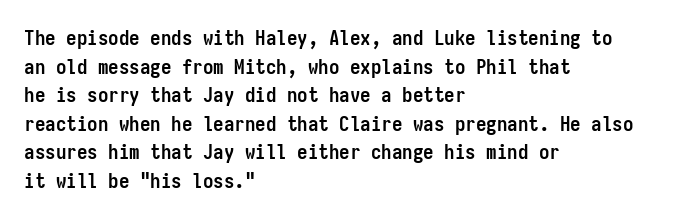
{"italic": "no", "bold": "yes", "underline": "no", "align": "left", "line_spacing": "normal", "line_spacing_ratio": 1.36, "letter_spacing": "normal", "letter_spacing_em": 0.0, "glyph_px": 21}
